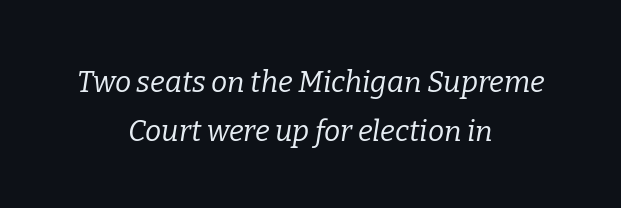
{"serif": "yes", "italic": "yes", "lean": "right", "slant_degrees": 9, "bold": "no", "weight": "regular", "width": "normal", "stroke_contrast": "low", "x_height": "medium", "monospaced": "no", "underline": "no", "align": "center", "line_spacing": "normal", "line_spacing_ratio": 1.69, "letter_spacing": "normal", "letter_spacing_em": 0.0, "glyph_px": 29}
